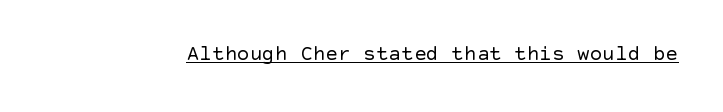
{"italic": "no", "bold": "no", "underline": "yes", "letter_spacing": "normal", "letter_spacing_em": 0.0, "glyph_px": 21}
